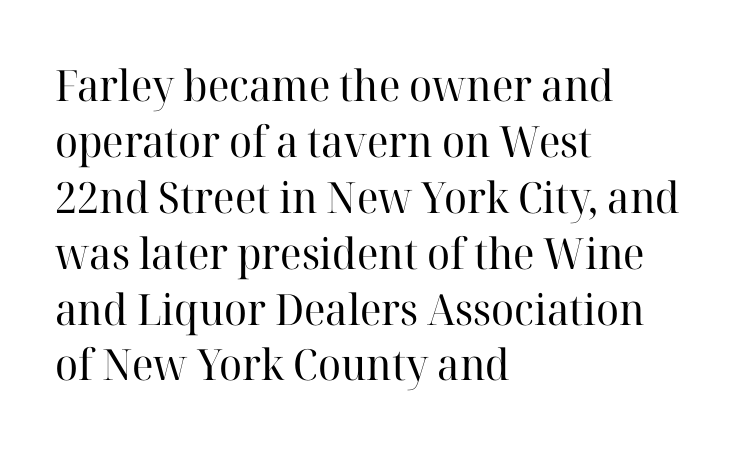
The image shows 43 px regular-weight serif type, upright; set left-aligned, normal line spacing (1.3x), normal letter spacing, not underlined; high stroke contrast and a medium x-height.
